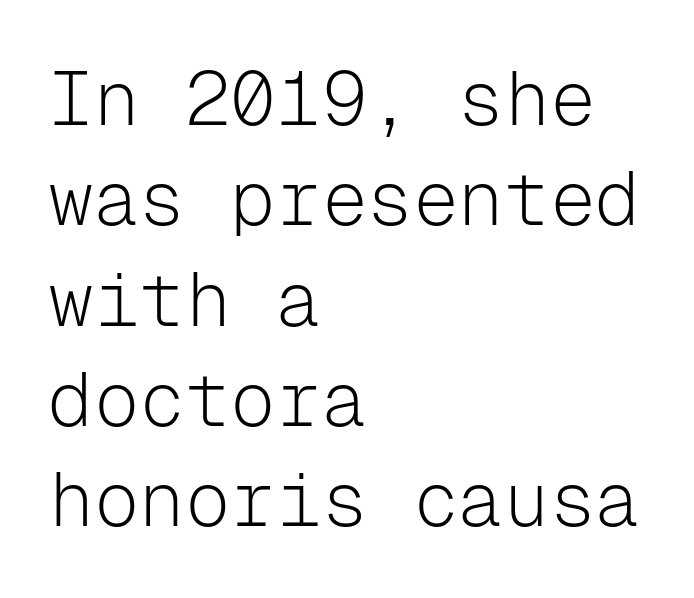
{"serif": "no", "italic": "no", "bold": "no", "weight": "light", "width": "normal", "stroke_contrast": "low", "x_height": "medium", "monospaced": "yes", "underline": "no", "align": "left", "line_spacing": "normal", "line_spacing_ratio": 1.32, "letter_spacing": "normal", "letter_spacing_em": 0.0, "glyph_px": 76}
